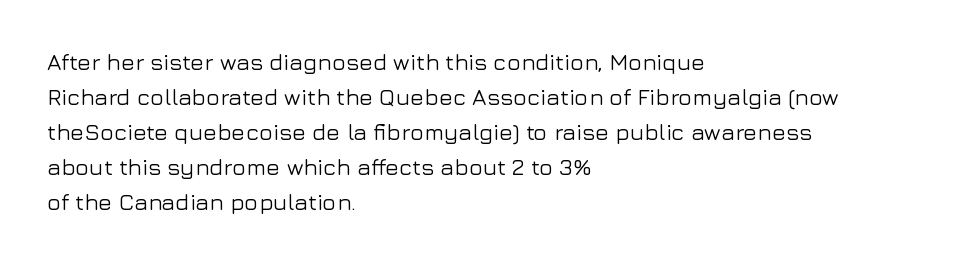
{"italic": "no", "underline": "no", "align": "left", "line_spacing": "normal", "line_spacing_ratio": 1.52, "letter_spacing": "normal", "letter_spacing_em": 0.0, "glyph_px": 23}
